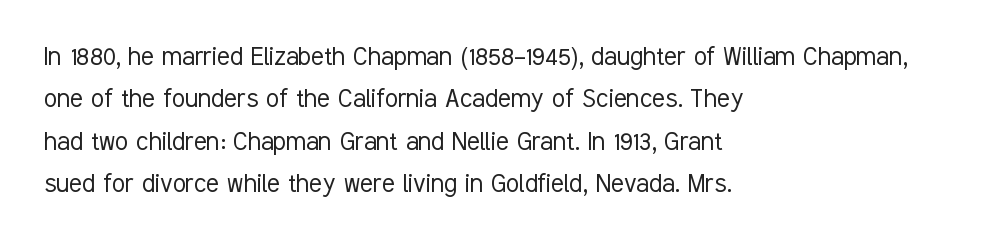
Q: Is the text bold? A: No.
Q: Is the text italic (slanted)? A: No, it is upright.
Q: Is the typeface a serif or a sans-serif typeface? A: Sans-serif.
Q: Is the text underlined? A: No.
Q: How is the paragraph aligned? A: Left-aligned.
Q: Is the spacing between letters normal or unusually wide? A: Normal.
Q: Is the spacing between lines tight, normal or loose? A: Normal.
Q: Width (condensed, normal, or wide)? A: Condensed.
Q: Stroke contrast? A: Low.
Q: x-height? A: Medium.
Q: Monospaced? A: No.
